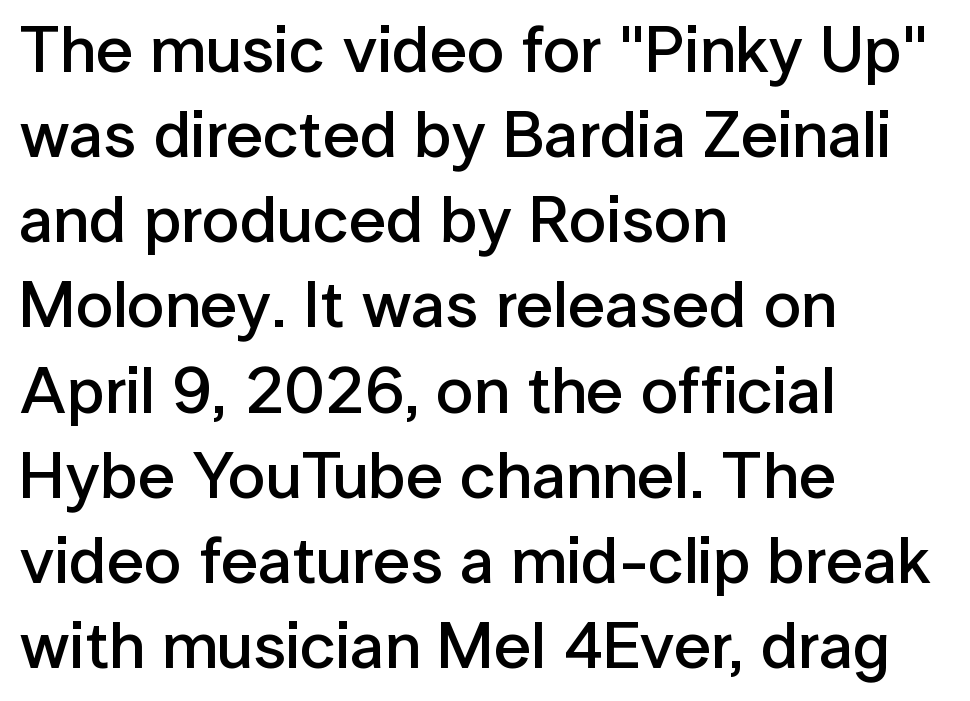
Nope, not italic — everything's standing straight. The space beneath each line is pristine and unruled. This sample is left-justified, so line endings fall wherever the words run out. As a designer I'd log this as weight 600, semibold. Whoever set this chose a conventional vertical rhythm.
